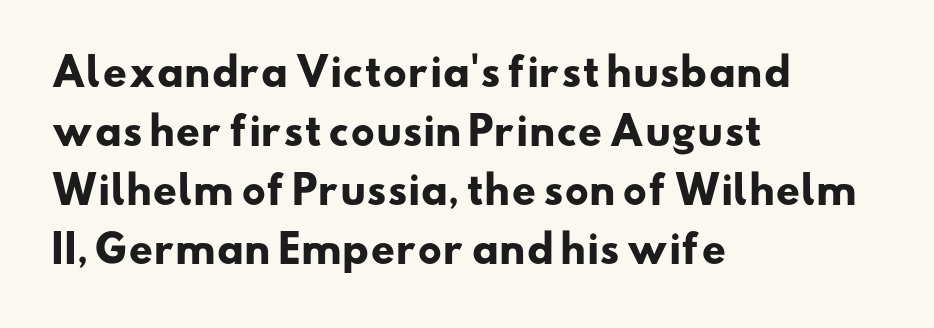
The image shows 38 px heavy, wide sans-serif type; set left-aligned, normal line spacing (1.55x), normal letter spacing, not underlined; low stroke contrast and a small x-height.
